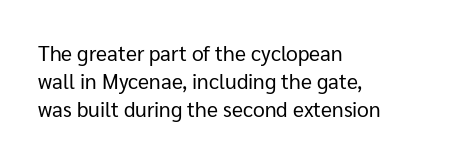
The paragraph has a hard left edge and a soft right edge. Rows of type keep a routine distance in the vertical direction. The letters sit at their default tracking, neither squeezed nor spread. Posture: vertical.
